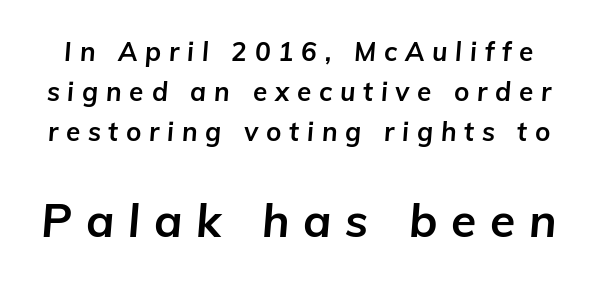
The letters are spread apart with noticeably loose tracking. The block of text has a typical density, with ordinary space between rows. Bold? Absolutely — the strokes are thick and heavy. The passage shown begins with its smaller block and ends with its larger one.
